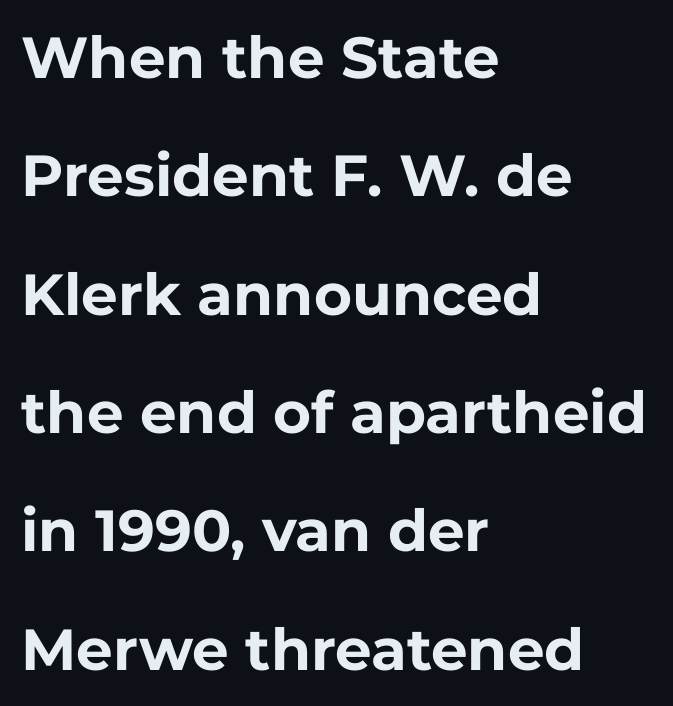
Words float on clear page, feet unadorned. Designer's note — italics off, roman on. Regarding leading, the lines here are spaced well apart. Typographic density is high because the face is bold.
